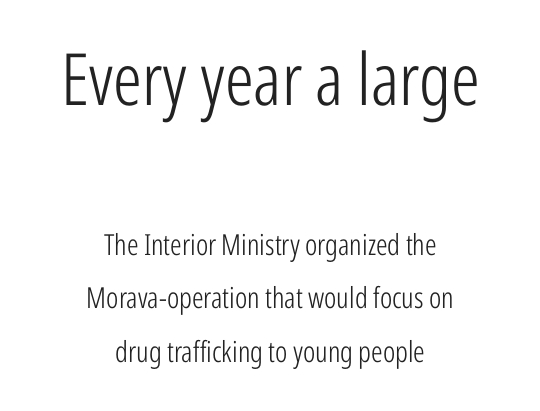
{"serif": "no", "italic": "no", "bold": "no", "weight": "light", "width": "condensed", "stroke_contrast": "low", "x_height": "medium", "monospaced": "no", "underline": "no", "align": "center", "line_spacing_ratio": 1.85, "letter_spacing": "normal", "letter_spacing_em": 0.0, "larger_block": "first", "size_ratio": 2.48, "glyph_px": 72}
